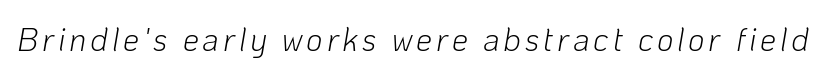
The image shows 32 px light type, italic (leaning right); set not underlined; low stroke contrast and a medium x-height.
